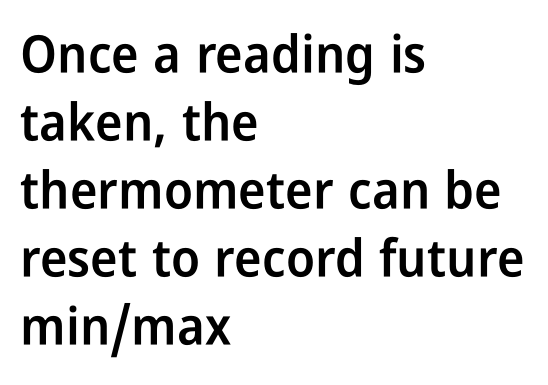
Q: Is the text bold? A: Semi-bold.
Q: Is the text italic (slanted)? A: No, it is upright.
Q: Is the typeface a serif or a sans-serif typeface? A: Sans-serif.
Q: Is the text underlined? A: No.
Q: How is the paragraph aligned? A: Left-aligned.
Q: Is the spacing between letters normal or unusually wide? A: Normal.
Q: Is the spacing between lines tight, normal or loose? A: Normal.
Q: Width (condensed, normal, or wide)? A: Condensed.
Q: Stroke contrast? A: Low.
Q: x-height? A: Medium.
Q: Monospaced? A: No.
